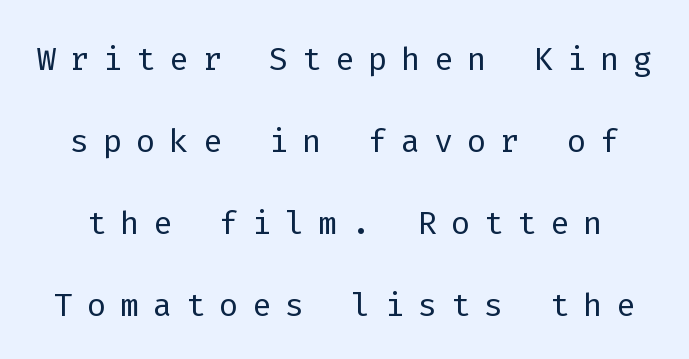
{"serif": "no", "italic": "no", "bold": "no", "weight": "light", "width": "normal", "stroke_contrast": "low", "x_height": "medium", "monospaced": "yes", "underline": "no", "line_spacing_ratio": 1.82, "letter_spacing": "wide", "letter_spacing_em": 0.31, "glyph_px": 45}
